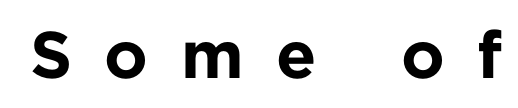
Check the space under the baseline: it is left empty. The specimen reads as upright at a glance. Nope, no serifs anywhere on these letters. Compared with typical body copy, the letter spacing here is much looser. A dark, heavy texture on the line: the type is bold. Proportional: the letters do not fall into vertical columns.
